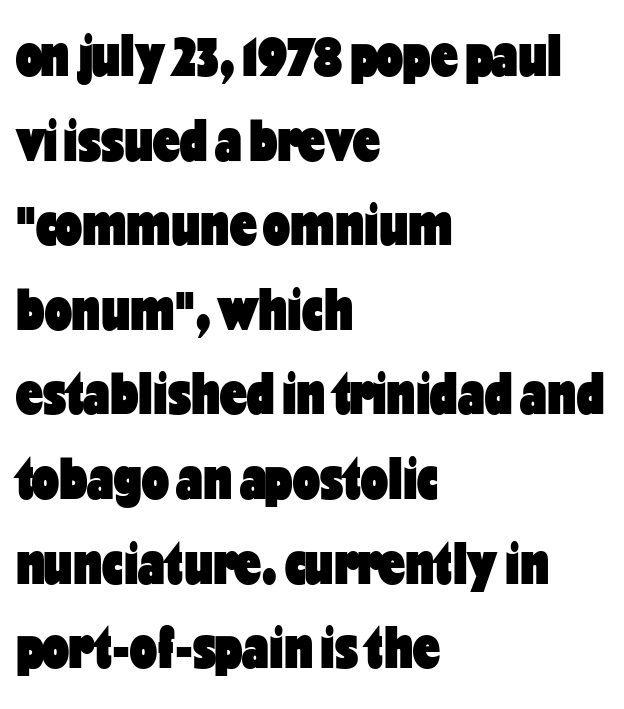
{"serif": "no", "italic": "no", "bold": "yes", "weight": "heavy", "width": "condensed", "stroke_contrast": "low", "x_height": "medium", "monospaced": "no", "underline": "no", "align": "left", "line_spacing": "normal", "line_spacing_ratio": 1.41, "letter_spacing": "normal", "letter_spacing_em": 0.0, "glyph_px": 60}
